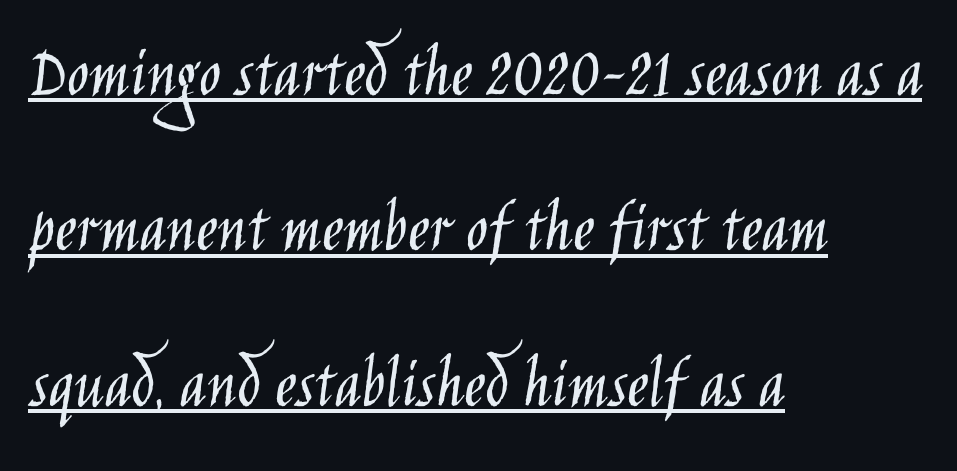
Note: no serifs on the glyphs. You can see a thin bar hugging the bottom of the glyphs. The typesetter chose a ragged-right arrangement here. Loosely led — the rows are spread out.
